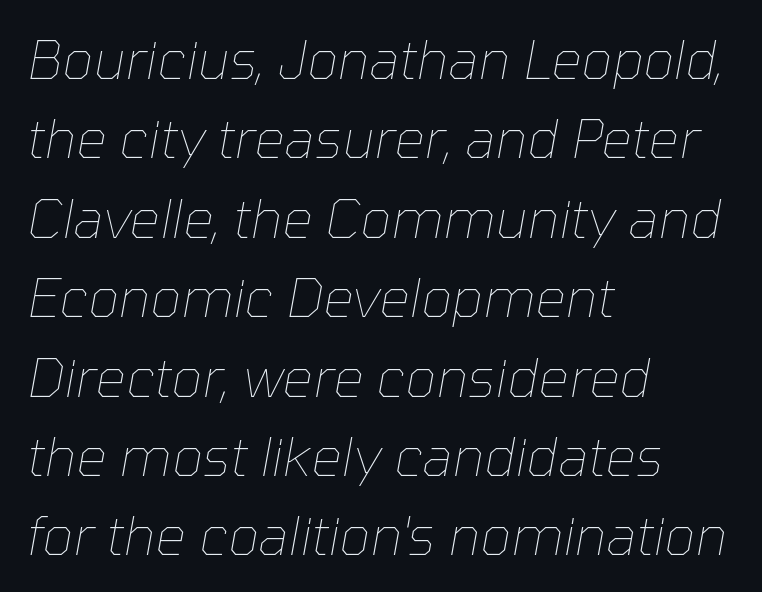
The rows are spaced the way most documents space them. Looks like regular typesetting: each glyph gets only the width it needs. This sample uses plain, unmodified letter spacing. The text carries the slant typical of an italic or oblique font.
